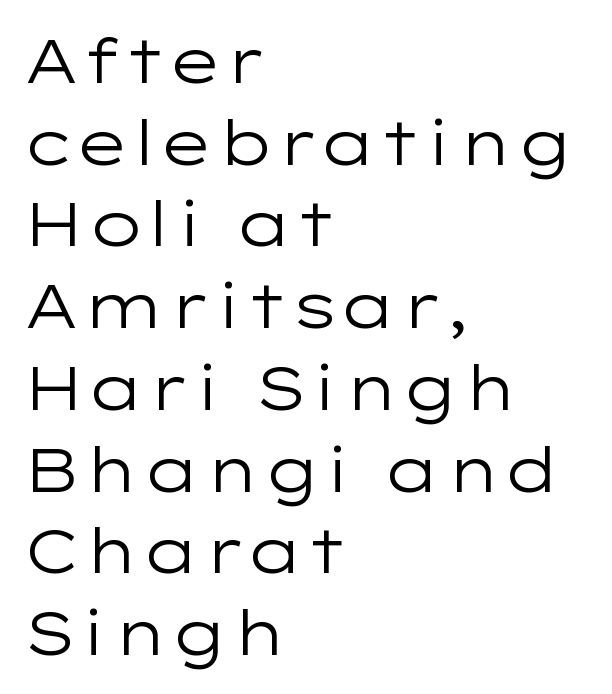
Left-aligned paragraph, ragged on the right. Stems here are at most as thick as an everyday book face. Is the letter spacing exaggerated? No — it looks like the ordinary default. In terms of letterform style, serifs are entirely absent. The string is rendered with underlining switched off. Is this a fixed-width face? No — the glyphs have proportional, varying widths.
